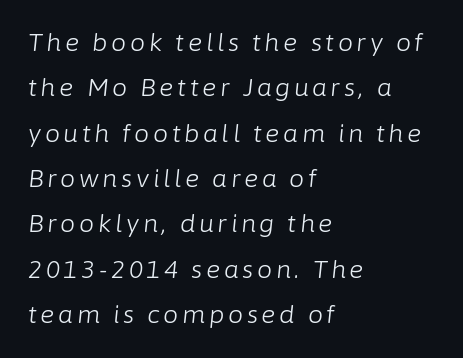
Type without underlining. The strokes carry an ordinary text weight at most. Where is the straight margin? On the left. Would a proofreader flag this as italicized? Yes.
